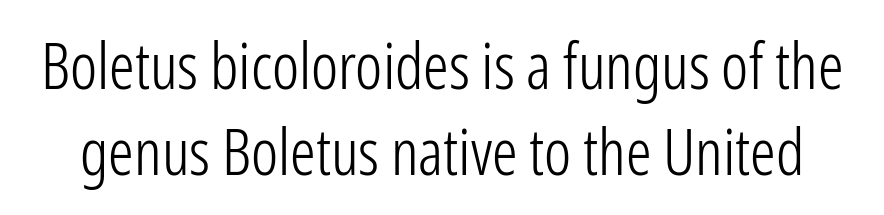
{"serif": "no", "italic": "no", "bold": "no", "weight": "light", "width": "condensed", "stroke_contrast": "low", "x_height": "medium", "monospaced": "no", "underline": "no", "line_spacing": "normal", "line_spacing_ratio": 1.35, "letter_spacing": "normal", "letter_spacing_em": 0.0, "glyph_px": 64}
